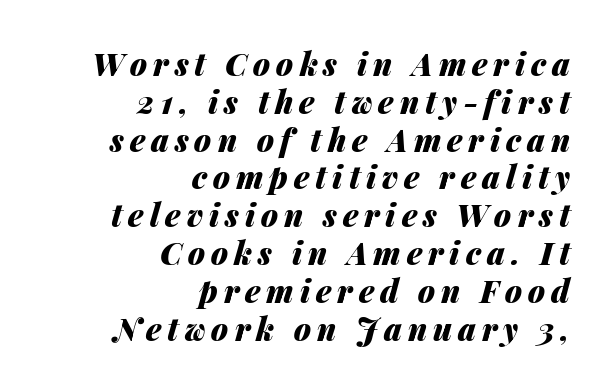
The image shows 31 px heavy type, italic (leaning right); set right-aligned, line spacing 1.22x, not underlined; medium stroke contrast and a medium x-height.
